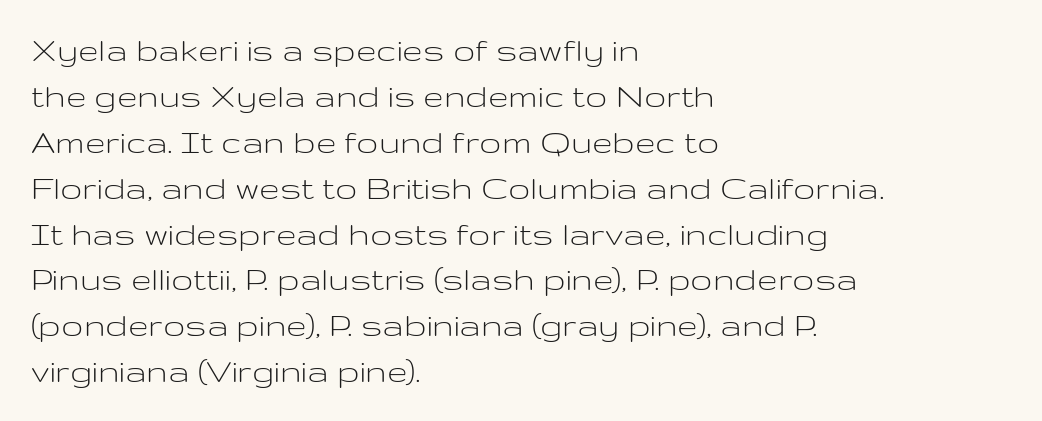
The typeface has the unassuming heft of standard copy or less. No extra tracking has been applied to these lines. When letters stand straight like this, we call the style roman or upright. Are there feet on the stems? There aren't — it's a sans. These lines are rendered in a variable-pitch font.
